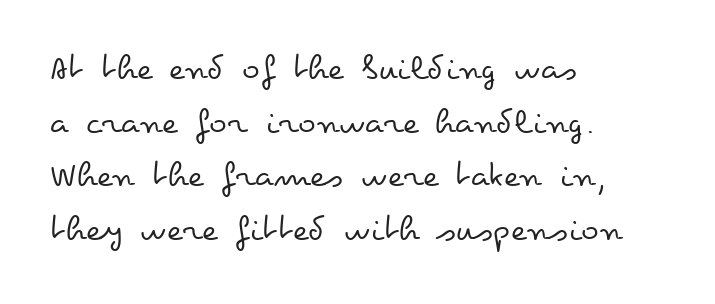
The image shows 37 px regular-weight, wide type, upright; set left-aligned, normal line spacing (1.45x), normal letter spacing, not underlined; low stroke contrast and a small x-height.
